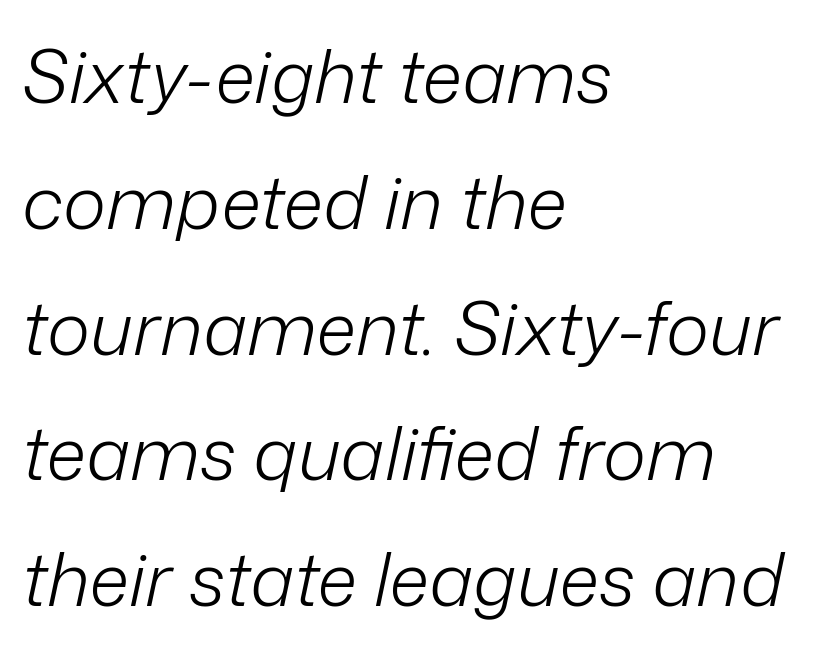
{"italic": "yes", "lean": "right", "slant_degrees": 12, "bold": "no", "weight": "light", "width": "normal", "stroke_contrast": "low", "x_height": "medium", "monospaced": "no", "underline": "no", "align": "left", "line_spacing": "normal", "line_spacing_ratio": 1.7, "letter_spacing": "normal", "letter_spacing_em": 0.0, "glyph_px": 74}
